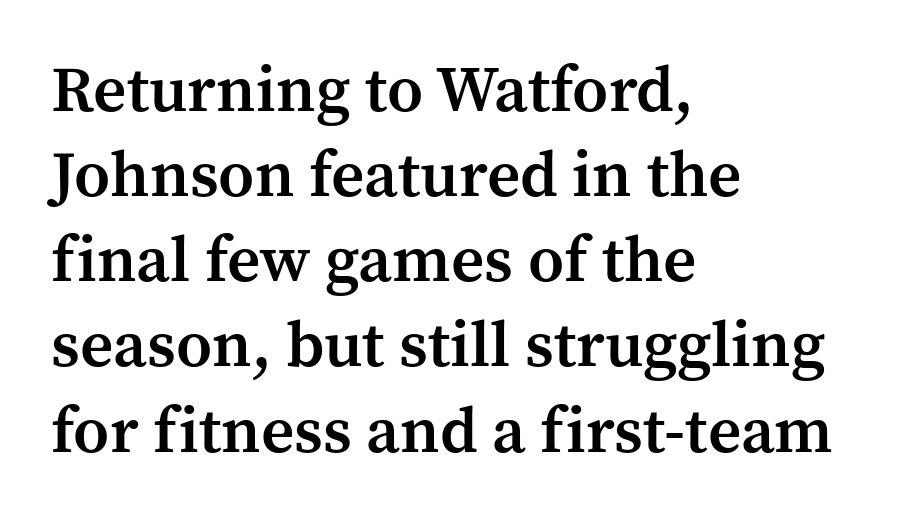
{"serif": "yes", "italic": "no", "bold": "semi", "weight": "semibold", "width": "normal", "stroke_contrast": "medium", "x_height": "medium", "monospaced": "no", "underline": "no", "align": "left", "line_spacing": "normal", "line_spacing_ratio": 1.31, "letter_spacing": "normal", "letter_spacing_em": 0.0, "glyph_px": 65}
